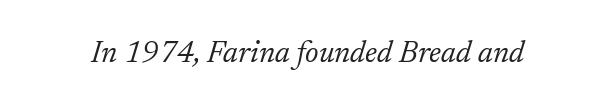
Q: Is the text bold? A: No.
Q: Is the text italic (slanted)? A: Yes, it leans right by about 17 degrees.
Q: Is the typeface a serif or a sans-serif typeface? A: Serif.
Q: Is the text underlined? A: No.
Q: Is the spacing between letters normal or unusually wide? A: Normal.
Q: Width (condensed, normal, or wide)? A: Normal.
Q: Stroke contrast? A: Low.
Q: x-height? A: Medium.
Q: Monospaced? A: No.
